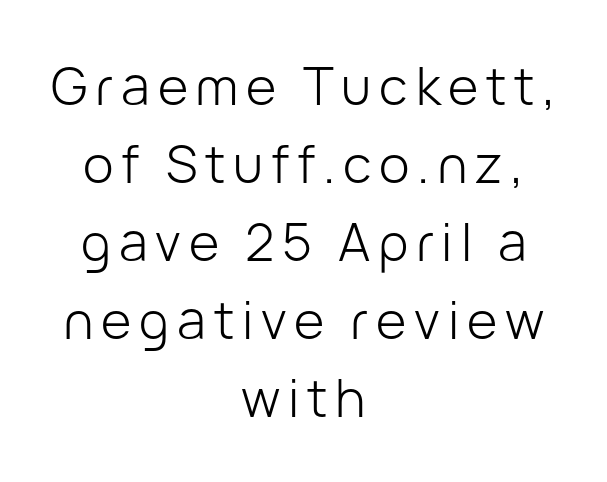
Q: Is the text bold? A: No.
Q: Is the text italic (slanted)? A: No, it is upright.
Q: Is the typeface a serif or a sans-serif typeface? A: Sans-serif.
Q: Is the text underlined? A: No.
Q: How is the paragraph aligned? A: Centered.
Q: Is the spacing between lines tight, normal or loose? A: Normal.
Q: Width (condensed, normal, or wide)? A: Normal.
Q: Stroke contrast? A: Low.
Q: x-height? A: Medium.
Q: Monospaced? A: No.
